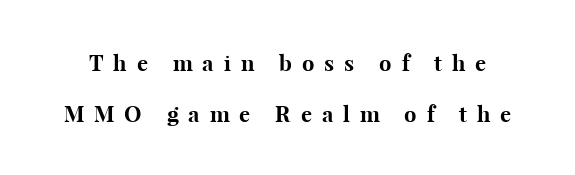
Q: Is the text bold? A: Yes.
Q: Is the text italic (slanted)? A: No, it is upright.
Q: Is the text underlined? A: No.
Q: Is the spacing between letters normal or unusually wide? A: Unusually wide.
Q: Is the spacing between lines tight, normal or loose? A: Loose.
